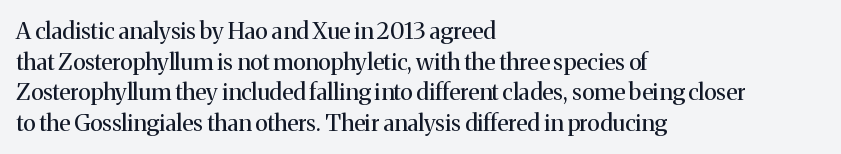
Vertical spacing — default. The text block is weighted toward the left margin, trailing off unevenly rightward. The baseline area is clear. These lines keep a tight, regular rhythm from letter to letter. No extra ink here — the face is not bold.
